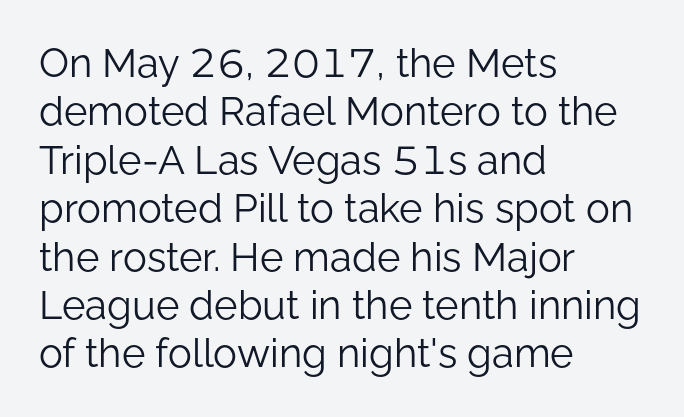
{"serif": "no", "italic": "no", "bold": "no", "weight": "light", "width": "normal", "stroke_contrast": "low", "x_height": "medium", "monospaced": "no", "underline": "no", "align": "left", "line_spacing_ratio": 1.21, "letter_spacing": "normal", "letter_spacing_em": 0.0, "glyph_px": 40}
